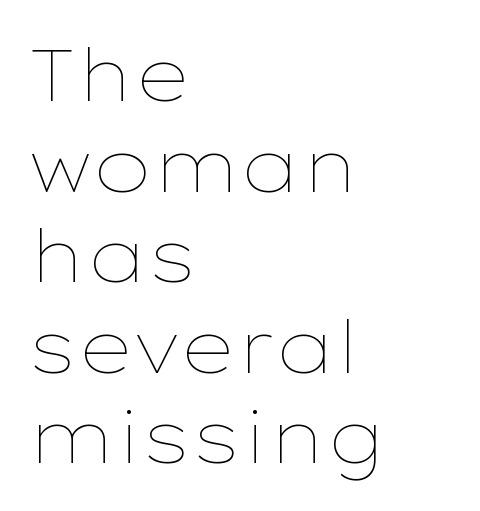
Q: Is the text bold? A: No.
Q: Is the text italic (slanted)? A: No, it is upright.
Q: Is the text underlined? A: No.
Q: How is the paragraph aligned? A: Left-aligned.
Q: Is the spacing between letters normal or unusually wide? A: Normal.
Q: Width (condensed, normal, or wide)? A: Wide.
Q: Stroke contrast? A: Low.
Q: x-height? A: Medium.
Q: Monospaced? A: No.
